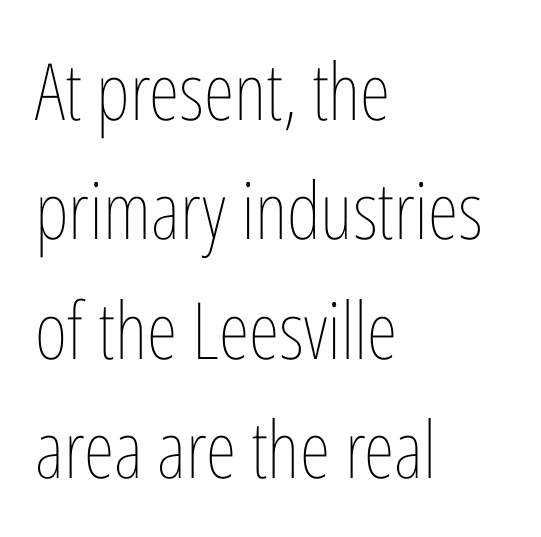
The image shows 79 px thin, condensed type, upright; set left-aligned, normal line spacing (1.51x), normal letter spacing, not underlined; low stroke contrast and a medium x-height.
